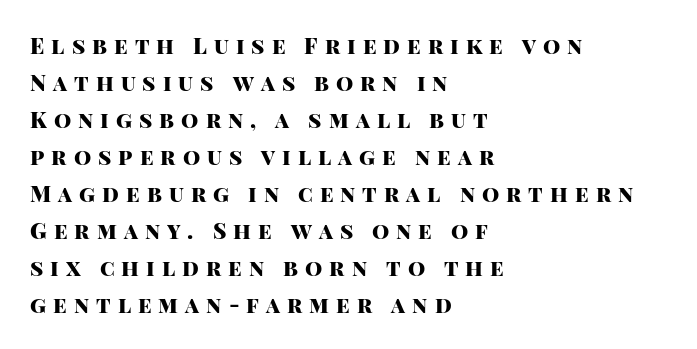
{"italic": "no", "bold": "yes", "underline": "no", "align": "left", "line_spacing": "normal", "line_spacing_ratio": 1.68, "letter_spacing": "wide", "letter_spacing_em": 0.32, "glyph_px": 22}
